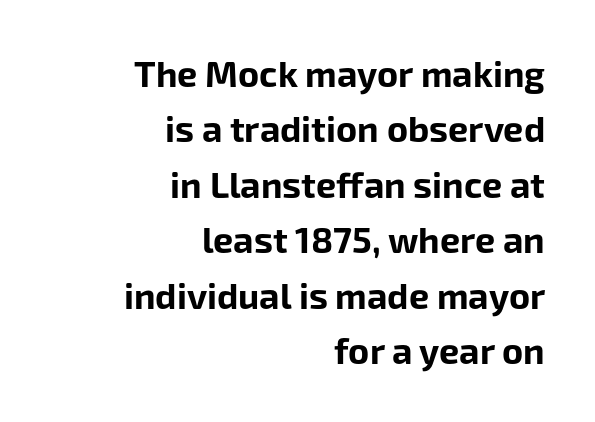
{"serif": "no", "italic": "no", "bold": "yes", "weight": "bold", "width": "normal", "stroke_contrast": "low", "x_height": "medium", "monospaced": "no", "underline": "no", "align": "right", "line_spacing": "normal", "line_spacing_ratio": 1.54, "letter_spacing": "normal", "letter_spacing_em": 0.0, "glyph_px": 36}
